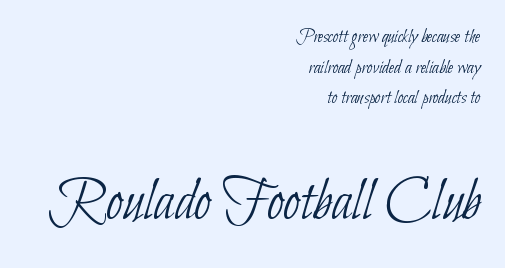
{"serif": "no", "bold": "no", "weight": "thin", "width": "condensed", "stroke_contrast": "low", "x_height": "small", "monospaced": "no", "underline": "no", "align": "right", "line_spacing": "normal", "line_spacing_ratio": 1.53, "letter_spacing": "normal", "letter_spacing_em": 0.0, "larger_block": "second", "size_ratio": 3.05, "glyph_px": 61}
